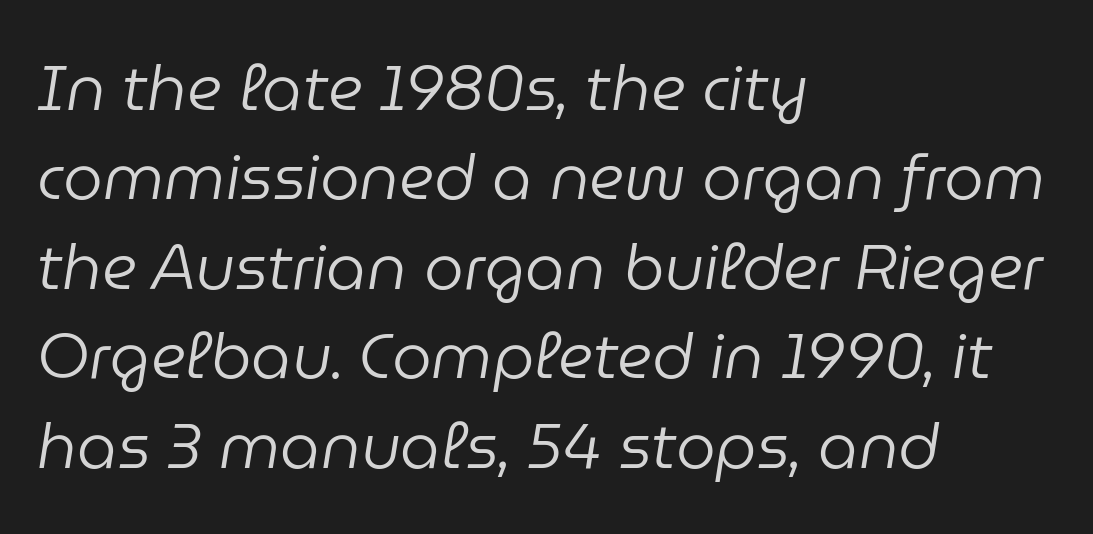
Quick note: underline off. Reading down the column, the eye jumps a familiar distance to each next line. Is the type heavy? It reads as light-to-regular instead. Nobody touched the tracking dial on this one. The passage is arranged the way most books set body copy — flush left. This sample has the flowing, uneven cadence of proportional lettering.
